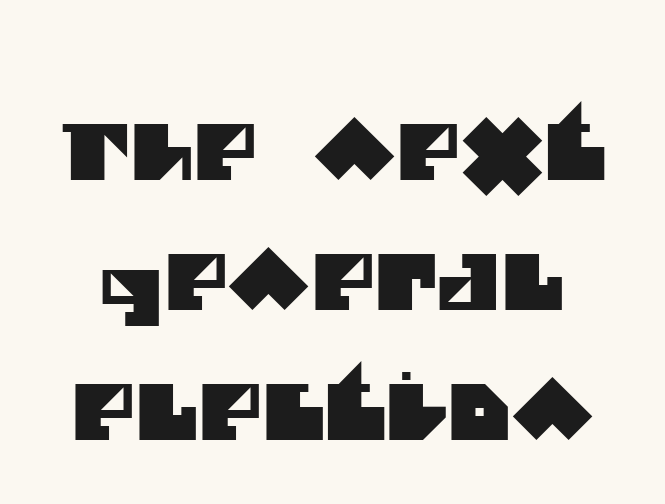
Q: Is the typeface a serif or a sans-serif typeface? A: Sans-serif.
Q: Is the text underlined? A: No.
Q: Is the spacing between letters normal or unusually wide? A: Normal.
Q: Is the spacing between lines tight, normal or loose? A: Normal.
Q: Width (condensed, normal, or wide)? A: Normal.
Q: Stroke contrast? A: Medium.
Q: x-height? A: Large.
Q: Monospaced? A: No.
